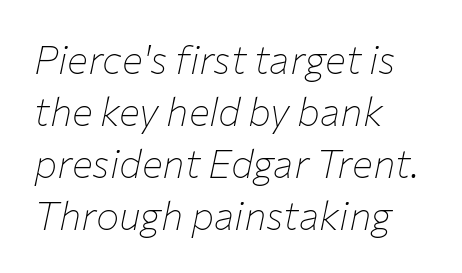
Q: Is the text bold? A: No.
Q: Is the text italic (slanted)? A: Yes, it leans right by about 12 degrees.
Q: Is the text underlined? A: No.
Q: How is the paragraph aligned? A: Left-aligned.
Q: Is the spacing between letters normal or unusually wide? A: Normal.
Q: Is the spacing between lines tight, normal or loose? A: Normal.
Q: Width (condensed, normal, or wide)? A: Normal.
Q: Stroke contrast? A: Low.
Q: x-height? A: Medium.
Q: Monospaced? A: No.
